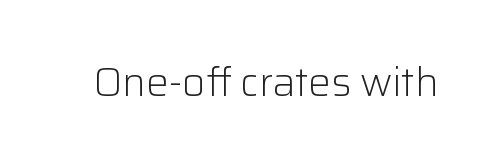
Do the characters align in a grid? No, the font is proportional. The letterforms sit shoulder to shoulder at normal distance. The typeface chosen for these lines omits serifs. Check the space under the baseline: it is left empty. Vertical stems look standard width or narrower in stroke. Designer's note — italics off, roman on.
